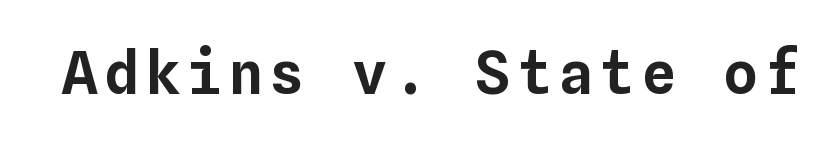
Underline: absent. It's the straight-up-and-down kind of type. Do the characters align in a grid? Yes, the font is monospaced.
